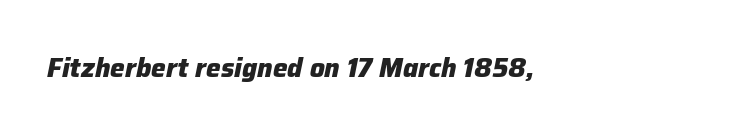
The image shows 26 px bold type, italic (leaning right); set left-aligned, normal letter spacing, not underlined.
